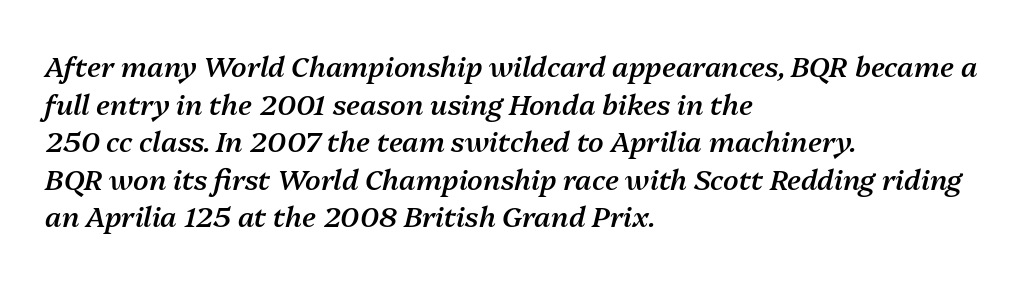
The image shows 28 px semibold type, italic (leaning right); set left-aligned, normal line spacing (1.34x), normal letter spacing, not underlined; medium stroke contrast and a medium x-height.
